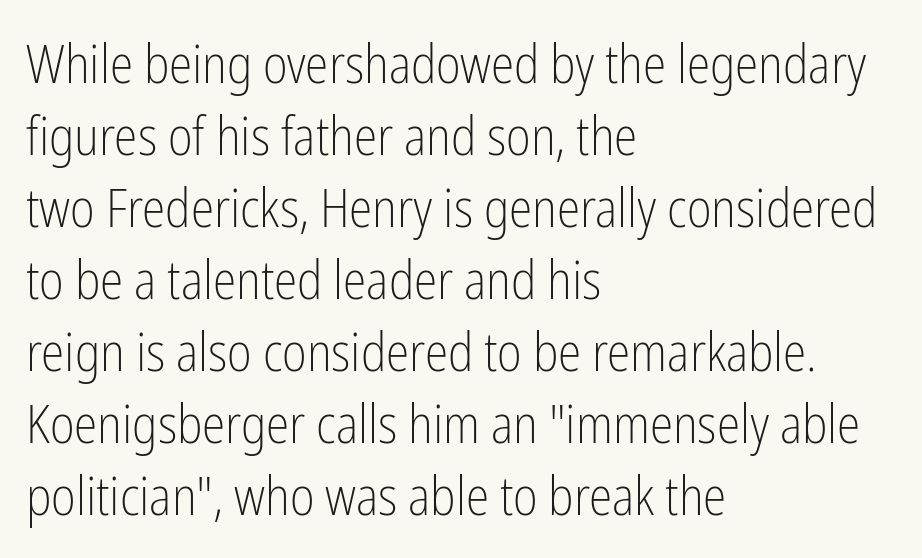
The image shows 53 px light, condensed sans-serif type, upright; set left-aligned, normal line spacing (1.36x), normal letter spacing, not underlined; low stroke contrast and a medium x-height.
